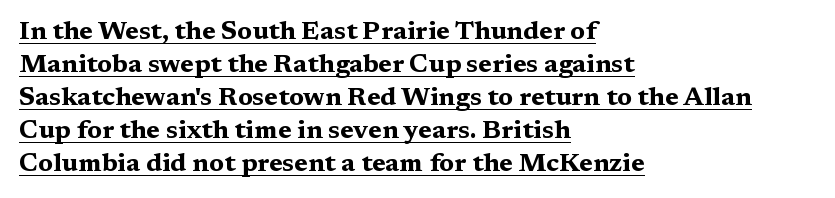
The image shows 26 px bold type, upright; set left-aligned, normal line spacing (1.27x), normal letter spacing, underlined.
